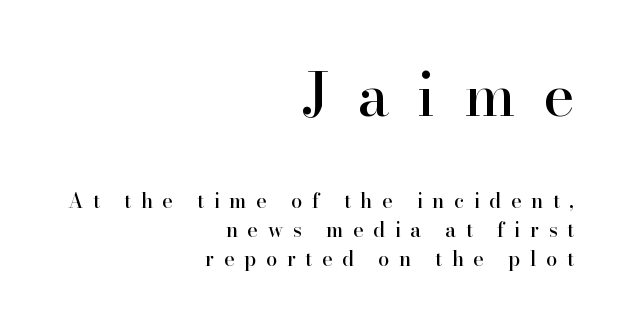
Q: Is the text italic (slanted)? A: No, it is upright.
Q: Is the typeface a serif or a sans-serif typeface? A: Serif.
Q: Is the text underlined? A: No.
Q: How is the paragraph aligned? A: Right-aligned.
Q: Is the spacing between letters normal or unusually wide? A: Unusually wide.
Q: Is the spacing between lines tight, normal or loose? A: Normal.
Q: Which block of text is set in a larger size, the first (top) or the second (bottom)? A: The first (top) one.
Q: Width (condensed, normal, or wide)? A: Normal.
Q: Stroke contrast? A: High.
Q: x-height? A: Small.
Q: Monospaced? A: No.
